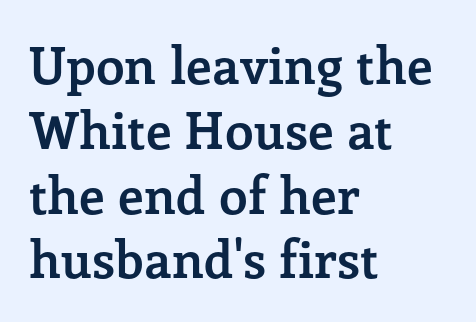
Q: Is the text bold? A: Yes.
Q: Is the text italic (slanted)? A: No, it is upright.
Q: Is the typeface a serif or a sans-serif typeface? A: Serif.
Q: Is the text underlined? A: No.
Q: How is the paragraph aligned? A: Left-aligned.
Q: Is the spacing between letters normal or unusually wide? A: Normal.
Q: Is the spacing between lines tight, normal or loose? A: Normal.
Q: Width (condensed, normal, or wide)? A: Normal.
Q: Stroke contrast? A: Low.
Q: x-height? A: Medium.
Q: Monospaced? A: No.
